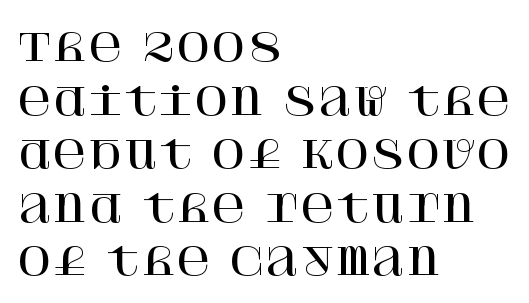
{"serif": "yes", "italic": "no", "width": "normal", "stroke_contrast": "high", "x_height": "large", "underline": "no", "align": "left", "line_spacing": "normal", "line_spacing_ratio": 1.41, "letter_spacing": "normal", "letter_spacing_em": 0.0, "glyph_px": 38}
